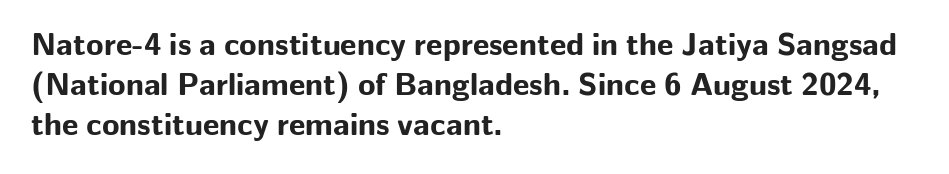
The image shows 32 px bold sans-serif type, upright; set left-aligned, normal line spacing (1.25x), normal letter spacing, not underlined; low stroke contrast and a medium x-height.
